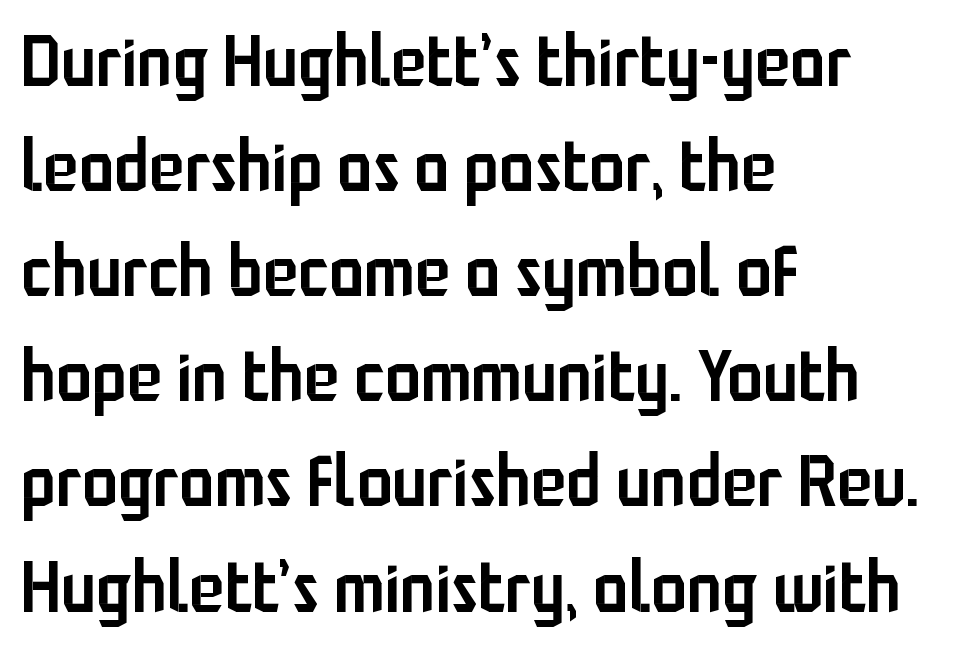
Q: Is the text bold? A: Semi-bold.
Q: Is the text italic (slanted)? A: No, it is upright.
Q: Is the typeface a serif or a sans-serif typeface? A: Sans-serif.
Q: Is the text underlined? A: No.
Q: How is the paragraph aligned? A: Left-aligned.
Q: Is the spacing between letters normal or unusually wide? A: Normal.
Q: Is the spacing between lines tight, normal or loose? A: Normal.
Q: Width (condensed, normal, or wide)? A: Condensed.
Q: Stroke contrast? A: Low.
Q: x-height? A: Medium.
Q: Monospaced? A: No.
